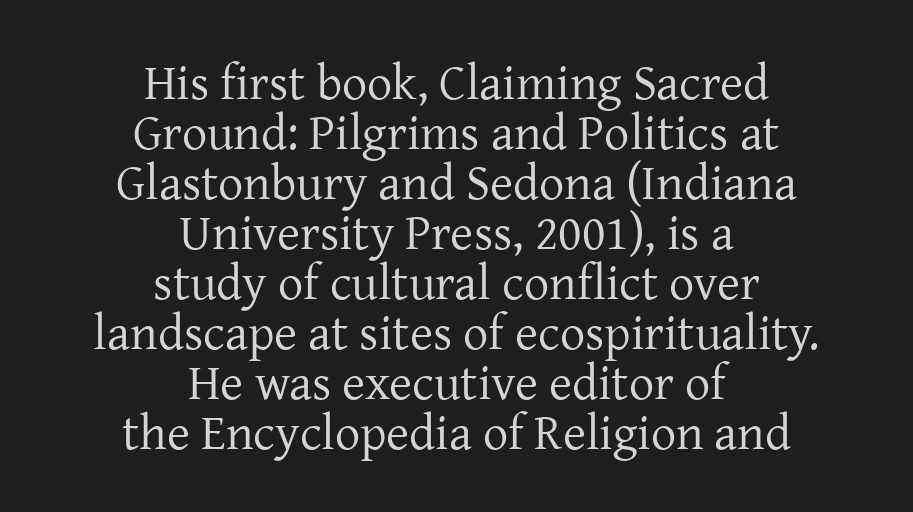
The foot of each line stays bare and open. Posture: vertical. Varying glyph widths throughout — classic text-font behaviour. Here the glyphs are tracked normally, forming tight word shapes. Heft: none added — not bold.
